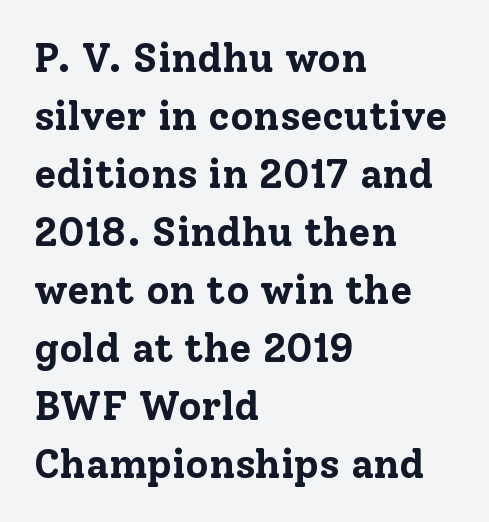
The image shows 40 px bold serif type, upright; set left-aligned, normal line spacing (1.45x), normal letter spacing, not underlined; low stroke contrast and a medium x-height.
